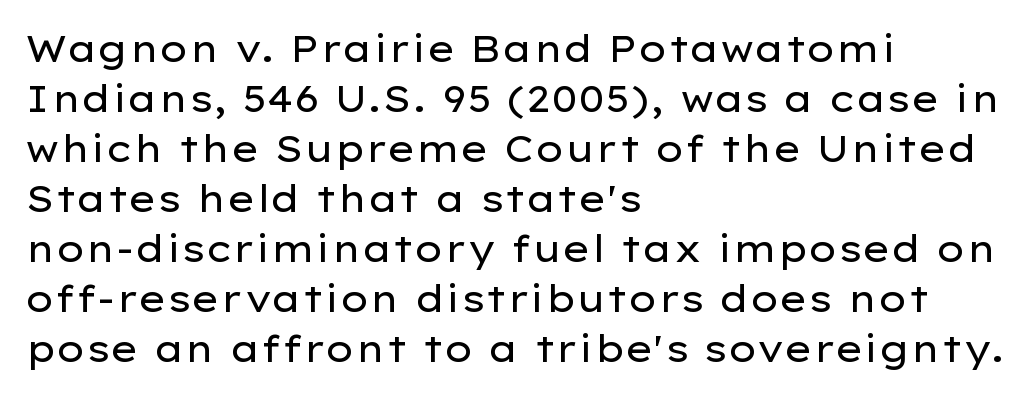
{"serif": "no", "italic": "no", "bold": "no", "weight": "regular", "width": "wide", "stroke_contrast": "low", "x_height": "medium", "monospaced": "no", "underline": "no", "align": "left", "line_spacing": "normal", "line_spacing_ratio": 1.35, "letter_spacing": "normal", "letter_spacing_em": 0.0, "glyph_px": 37}
